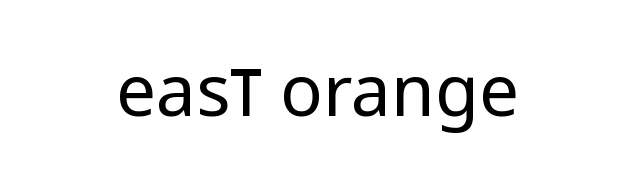
Ordinary non-slanted type is in use. Inter-character spacing is left at the font's built-in metrics. Note: no serifs on the glyphs. Note the varied advance widths — an 'i' is clearly narrower than an 'm'.
